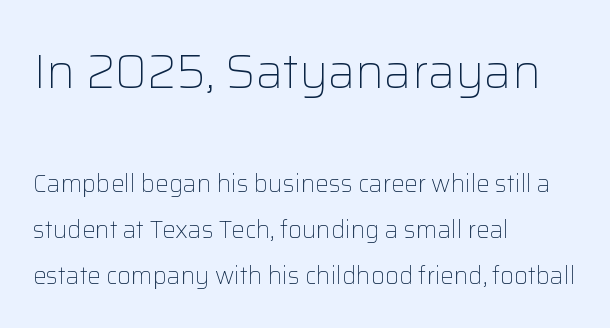
The image shows 48 px light sans-serif type, upright; set left-aligned, loose line spacing (1.92x), normal letter spacing, not underlined; the first (top) block is 2.0x larger; low stroke contrast and a medium x-height.
